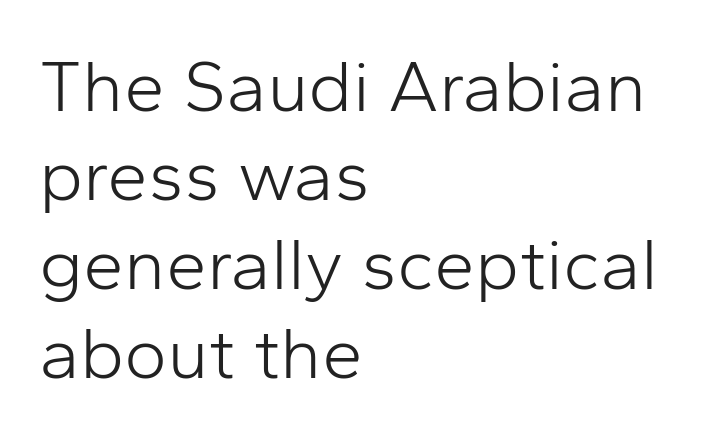
Q: Is the text bold? A: No.
Q: Is the text italic (slanted)? A: No, it is upright.
Q: Is the typeface a serif or a sans-serif typeface? A: Sans-serif.
Q: Is the text underlined? A: No.
Q: How is the paragraph aligned? A: Left-aligned.
Q: Is the spacing between letters normal or unusually wide? A: Normal.
Q: Width (condensed, normal, or wide)? A: Normal.
Q: Stroke contrast? A: Low.
Q: x-height? A: Medium.
Q: Monospaced? A: No.
